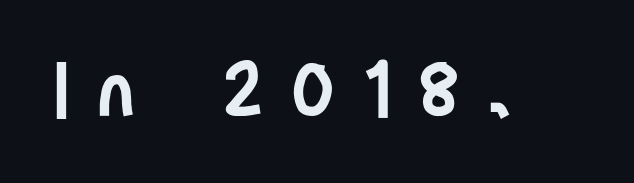
The image shows 76 px semibold, condensed sans-serif type, upright; set unusually wide letter spacing (+0.34 em), not underlined; low stroke contrast and a large x-height.
